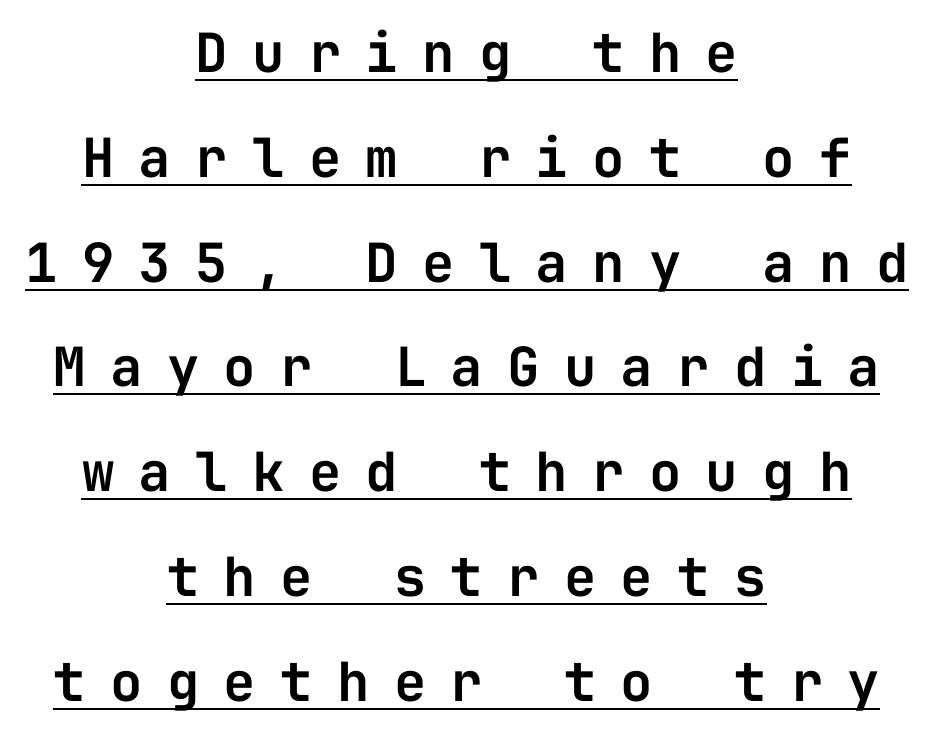
Leading: increased. Every character here occupies the same horizontal width, giving the sample a typewriter-like rhythm. The specimen includes a rule beneath the text block's lines. These lines are composed in type without serifs. The rendering inserts visible extra space after every character. It's the straight-up-and-down kind of type.
